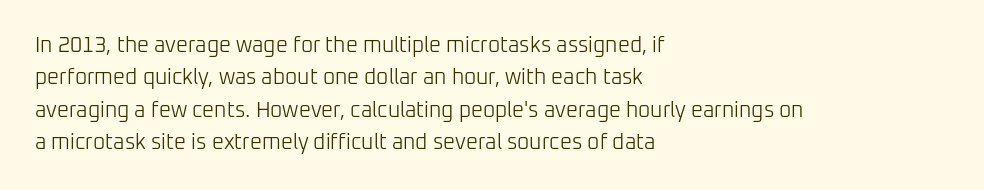
Words float on clear page, feet unadorned. Letters have the restrained weight of plain body copy at most. Horizontal alignment here is leftward, the default for most running prose. Whoever set this chose a conventional vertical rhythm. This sample uses an upright cut, with every glyph sitting square on the baseline.
